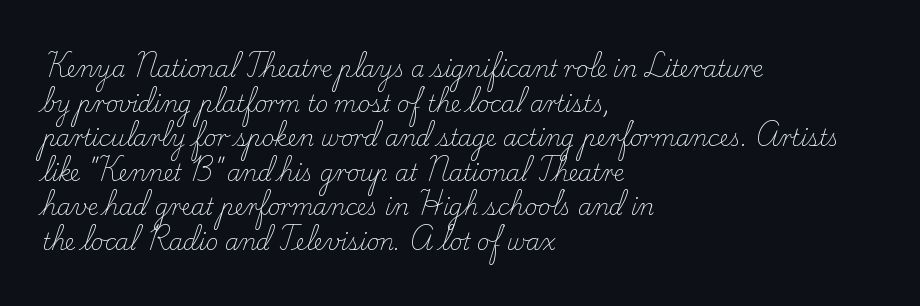
{"bold": "no", "underline": "no", "align": "left", "line_spacing": "normal", "line_spacing_ratio": 1.57, "letter_spacing": "normal", "letter_spacing_em": 0.0, "glyph_px": 22}
